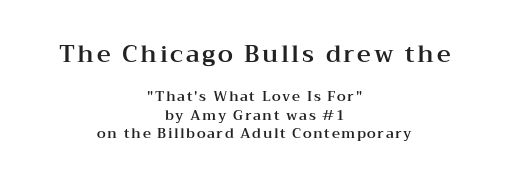
{"italic": "no", "underline": "no", "align": "center", "line_spacing": "normal", "line_spacing_ratio": 1.33, "larger_block": "first", "size_ratio": 1.71, "glyph_px": 24}
